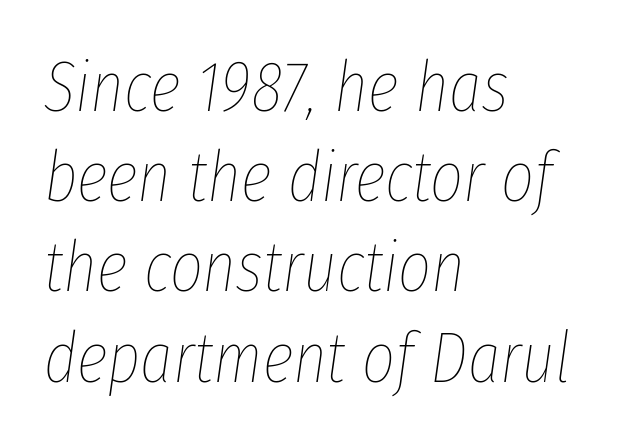
You could not count columns in this text — the font is proportionally spaced. Honestly, there is no underline to notice here at all. Does the lettering tilt? It does — this is italic. Which margin do the lines hug? The left one — the right edge is uneven.
